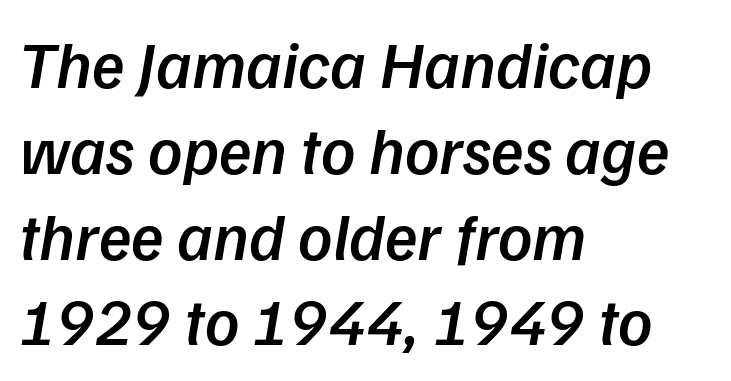
Q: Is the text bold? A: Semi-bold.
Q: Is the text italic (slanted)? A: Yes, it leans right by about 9 degrees.
Q: Is the text underlined? A: No.
Q: How is the paragraph aligned? A: Left-aligned.
Q: Is the spacing between letters normal or unusually wide? A: Normal.
Q: Is the spacing between lines tight, normal or loose? A: Normal.
Q: Width (condensed, normal, or wide)? A: Normal.
Q: Stroke contrast? A: Low.
Q: x-height? A: Medium.
Q: Monospaced? A: No.
